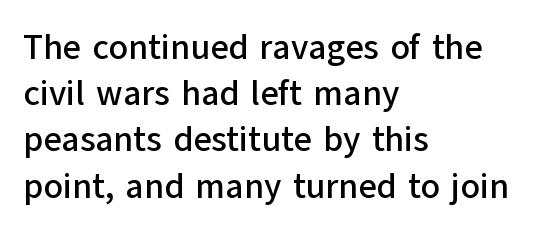
The image shows 35 px sans-serif type, upright; set left-aligned, normal line spacing (1.32x), normal letter spacing, not underlined; low stroke contrast and a medium x-height.
